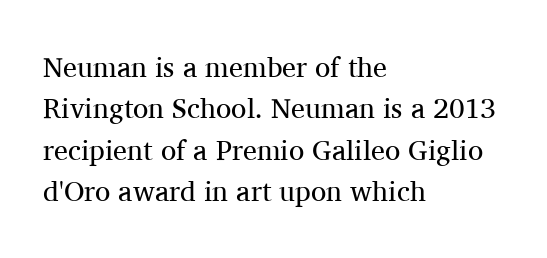
Q: Is the text bold? A: No.
Q: Is the text italic (slanted)? A: No, it is upright.
Q: Is the typeface a serif or a sans-serif typeface? A: Serif.
Q: Is the text underlined? A: No.
Q: How is the paragraph aligned? A: Left-aligned.
Q: Is the spacing between letters normal or unusually wide? A: Normal.
Q: Is the spacing between lines tight, normal or loose? A: Normal.
Q: Width (condensed, normal, or wide)? A: Normal.
Q: Stroke contrast? A: Medium.
Q: x-height? A: Medium.
Q: Monospaced? A: No.
